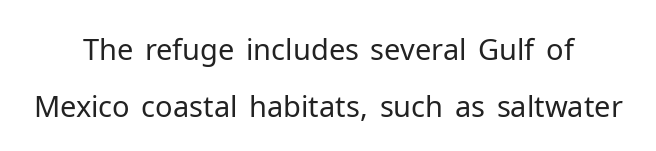
The image shows 29 px regular-weight sans-serif type, upright; set centered, loose line spacing (1.97x), normal letter spacing, not underlined; low stroke contrast and a medium x-height.
